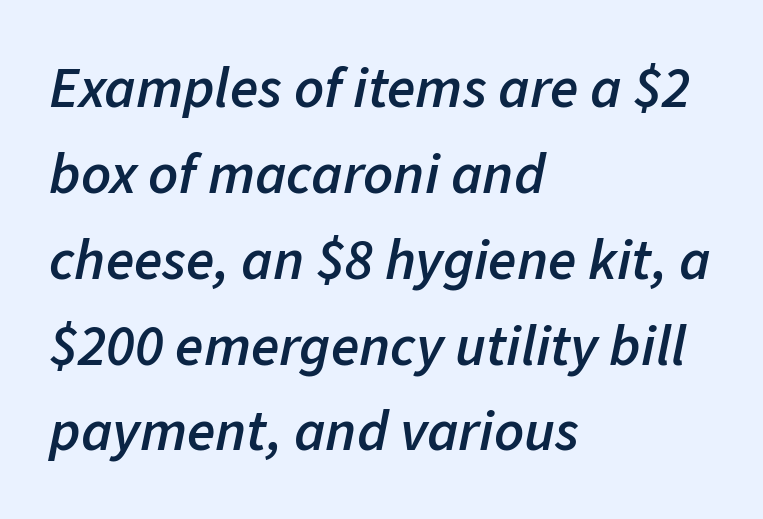
{"italic": "yes", "lean": "right", "slant_degrees": 11, "bold": "semi", "weight": "semibold", "width": "normal", "stroke_contrast": "low", "x_height": "medium", "monospaced": "no", "underline": "no", "align": "left", "line_spacing": "normal", "line_spacing_ratio": 1.48, "letter_spacing": "normal", "letter_spacing_em": 0.0, "glyph_px": 58}
